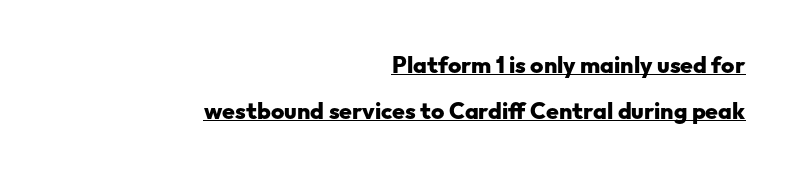
The image shows 23 px bold type, upright; set right-aligned, loose line spacing (1.98x), normal letter spacing, underlined.
